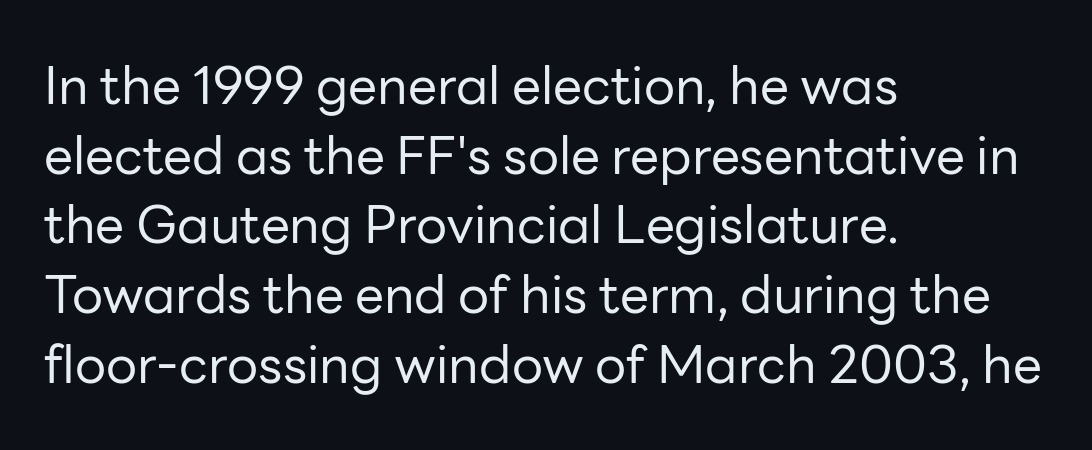
The image shows 52 px regular-weight sans-serif type, upright; set left-aligned, normal line spacing (1.34x), normal letter spacing, not underlined; low stroke contrast and a medium x-height.
